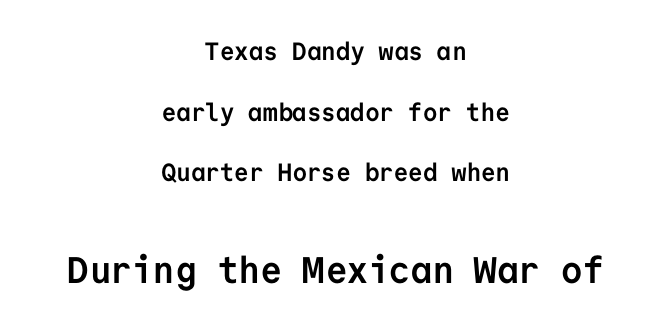
Q: Is the text bold? A: Yes.
Q: Is the text italic (slanted)? A: No, it is upright.
Q: Is the typeface a serif or a sans-serif typeface? A: Sans-serif.
Q: Is the text underlined? A: No.
Q: How is the paragraph aligned? A: Centered.
Q: Is the spacing between letters normal or unusually wide? A: Normal.
Q: Is the spacing between lines tight, normal or loose? A: Loose.
Q: Which block of text is set in a larger size, the first (top) or the second (bottom)? A: The second (bottom) one.
Q: Width (condensed, normal, or wide)? A: Normal.
Q: Stroke contrast? A: Low.
Q: x-height? A: Medium.
Q: Monospaced? A: Yes.
